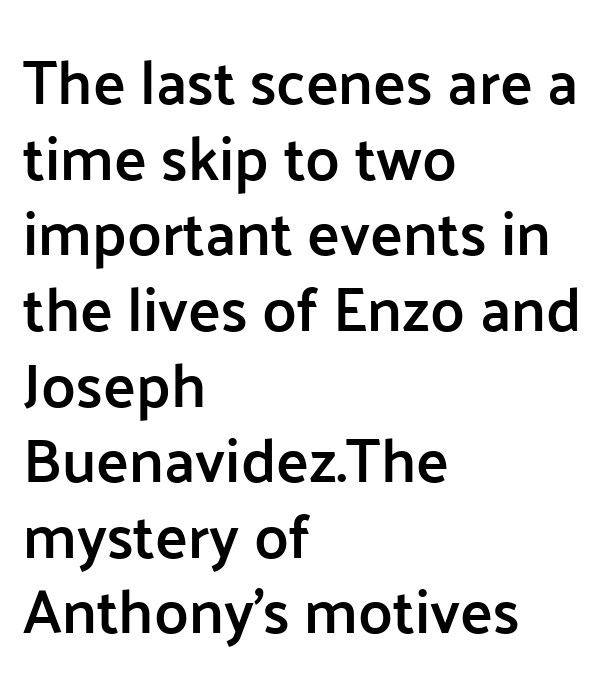
The image shows 61 px semibold sans-serif type, upright; set left-aligned, line spacing 1.24x, normal letter spacing, not underlined; low stroke contrast and a medium x-height.
